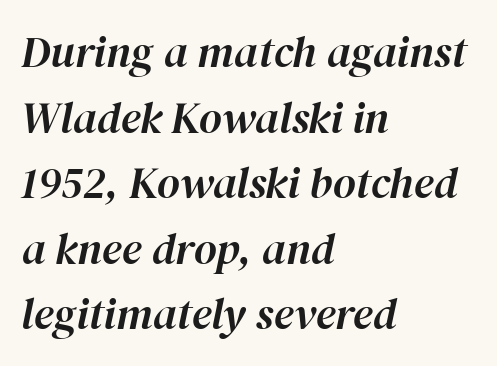
{"italic": "yes", "lean": "right", "slant_degrees": 12, "width": "normal", "stroke_contrast": "high", "x_height": "medium", "monospaced": "no", "underline": "no", "align": "left", "line_spacing": "normal", "line_spacing_ratio": 1.49, "letter_spacing": "normal", "letter_spacing_em": 0.0, "glyph_px": 44}
